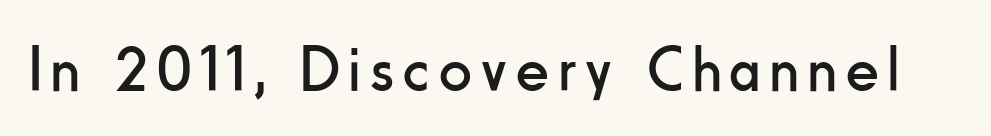
{"serif": "no", "italic": "no", "bold": "no", "weight": "regular", "width": "condensed", "stroke_contrast": "low", "x_height": "small", "monospaced": "no", "underline": "no", "glyph_px": 64}
